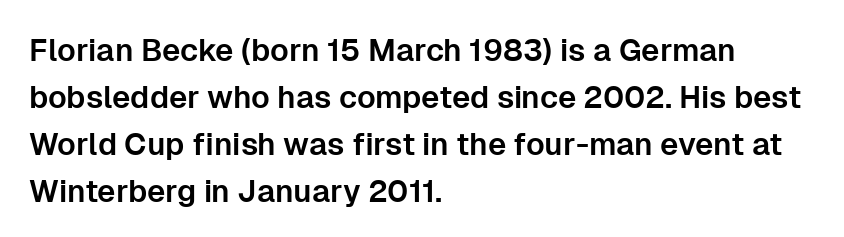
Notice how the stems are strictly vertical — no italics here. Nope, no serifs anywhere on these letters. The rows are spaced the way most documents space them. Glyph-to-glyph distance matches everyday printed text. The face used here is proportionally spaced, like ordinary book or web type.
